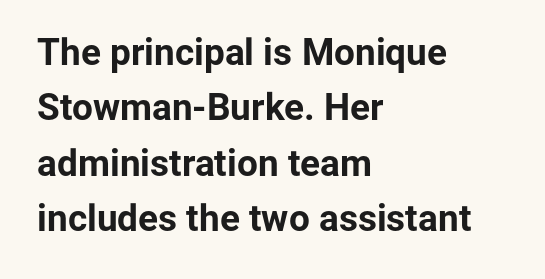
Q: Is the text bold? A: Yes.
Q: Is the text italic (slanted)? A: No, it is upright.
Q: Is the typeface a serif or a sans-serif typeface? A: Sans-serif.
Q: Is the text underlined? A: No.
Q: How is the paragraph aligned? A: Left-aligned.
Q: Is the spacing between letters normal or unusually wide? A: Normal.
Q: Is the spacing between lines tight, normal or loose? A: Normal.
Q: Width (condensed, normal, or wide)? A: Normal.
Q: Stroke contrast? A: Low.
Q: x-height? A: Medium.
Q: Monospaced? A: No.
